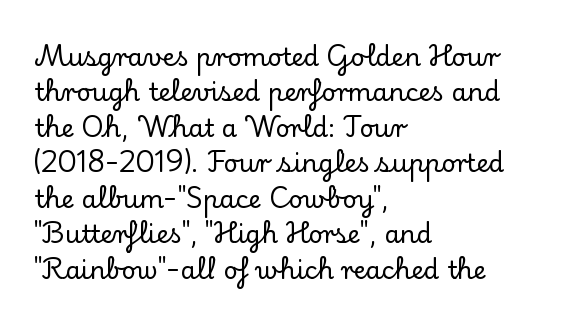
{"italic": "no", "underline": "no", "align": "left", "line_spacing": "normal", "line_spacing_ratio": 1.42, "letter_spacing": "normal", "letter_spacing_em": 0.0, "glyph_px": 25}
